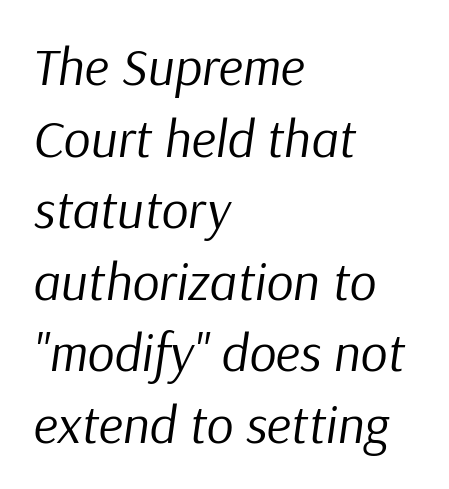
Look at the tracking — it's just the regular setting, nothing added. These lines were composed using italics. On a weight scale, this lands at 450 or below. Letters rest on an invisible, unmarked baseline. One glance says typical: line gaps are just what's usual. Reading down the block, your eye returns to a fixed left position each line.
